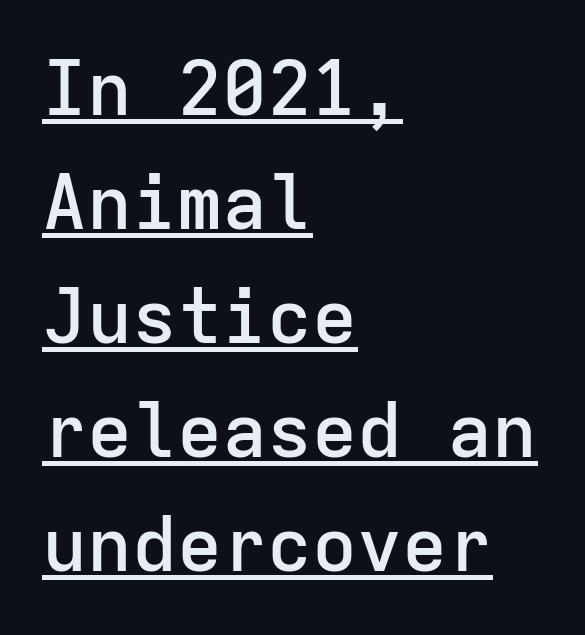
These lines are rendered in a fixed-pitch font. How heavy is the stroke? Medium-heavy — a semibold, shy of bold. Quick note: interline space is typical. Posture: straight, roman, zero tilt. Here the glyphs are tracked normally, forming tight word shapes.
